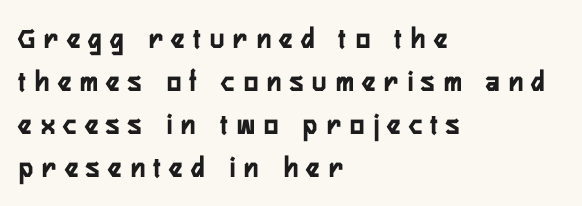
{"serif": "no", "italic": "no", "width": "condensed", "stroke_contrast": "low", "x_height": "medium", "monospaced": "no", "underline": "no", "align": "left", "line_spacing": "normal", "line_spacing_ratio": 1.43, "letter_spacing": "wide", "letter_spacing_em": 0.3, "glyph_px": 30}
